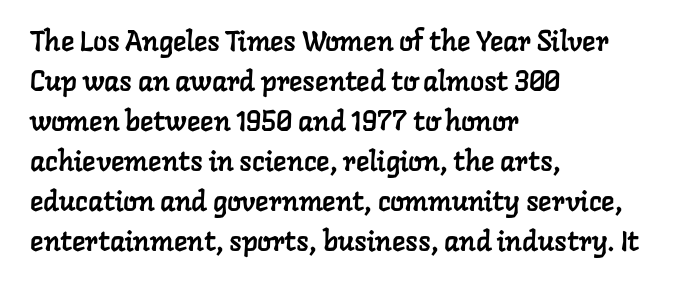
The image shows 28 px serif type; set left-aligned, normal line spacing (1.43x), normal letter spacing, not underlined; low stroke contrast and a medium x-height.
